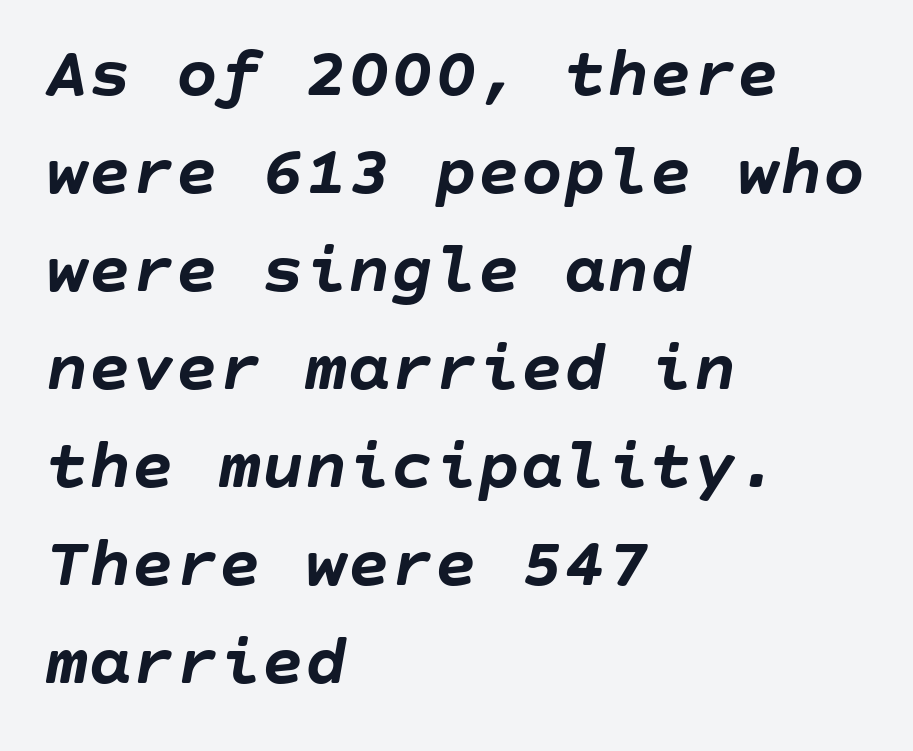
The image shows 72 px semibold type, italic (leaning right); set left-aligned, normal line spacing (1.36x), normal letter spacing, not underlined; low stroke contrast and a large x-height.
